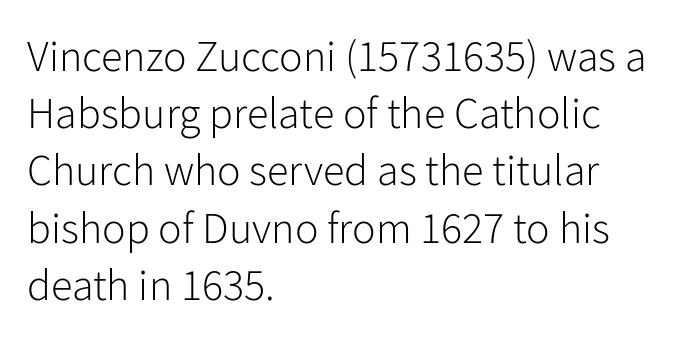
{"serif": "no", "italic": "no", "bold": "no", "weight": "light", "width": "normal", "stroke_contrast": "low", "x_height": "medium", "monospaced": "no", "underline": "no", "align": "left", "line_spacing": "normal", "line_spacing_ratio": 1.3, "letter_spacing": "normal", "letter_spacing_em": 0.0, "glyph_px": 44}
